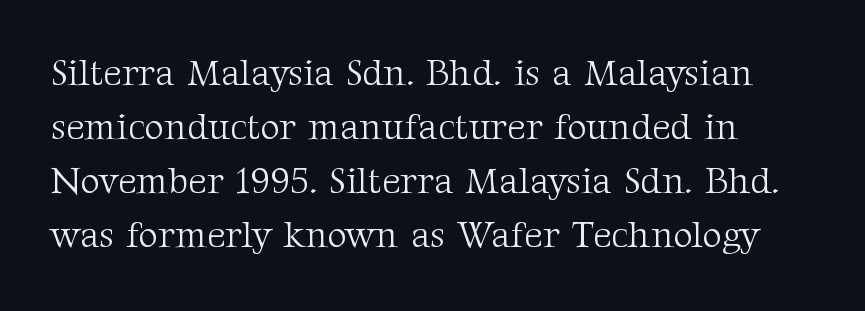
The image shows 37 px light serif type, upright; set normal line spacing (1.46x), normal letter spacing, not underlined; medium stroke contrast and a medium x-height.
